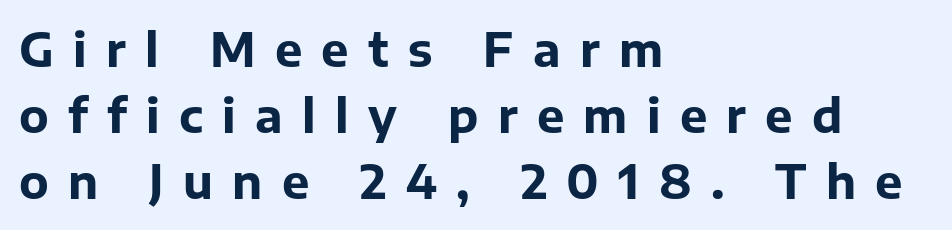
{"serif": "no", "italic": "no", "bold": "yes", "weight": "bold", "width": "normal", "stroke_contrast": "low", "x_height": "medium", "monospaced": "no", "underline": "no", "align": "left", "line_spacing": "normal", "line_spacing_ratio": 1.44, "letter_spacing": "wide", "letter_spacing_em": 0.42, "glyph_px": 46}
